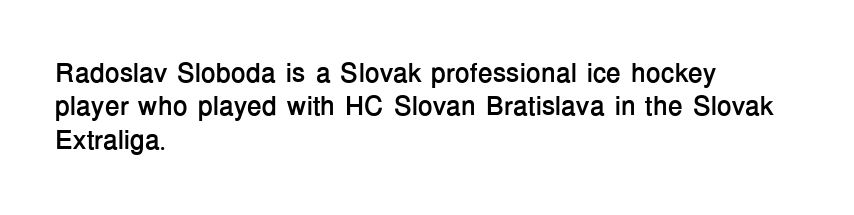
There is no visible air inserted between adjacent glyphs. Compared with a centered layout, this one pins lines to the left instead. The strokes are fattened all the way to bold. A typesetter would mark this as roman, not italic. The words here are not underlined.
